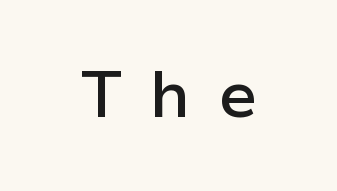
The image shows 65 px semibold sans-serif type, upright; set centered, unusually wide letter spacing (+0.41 em), not underlined; low stroke contrast and a medium x-height.
